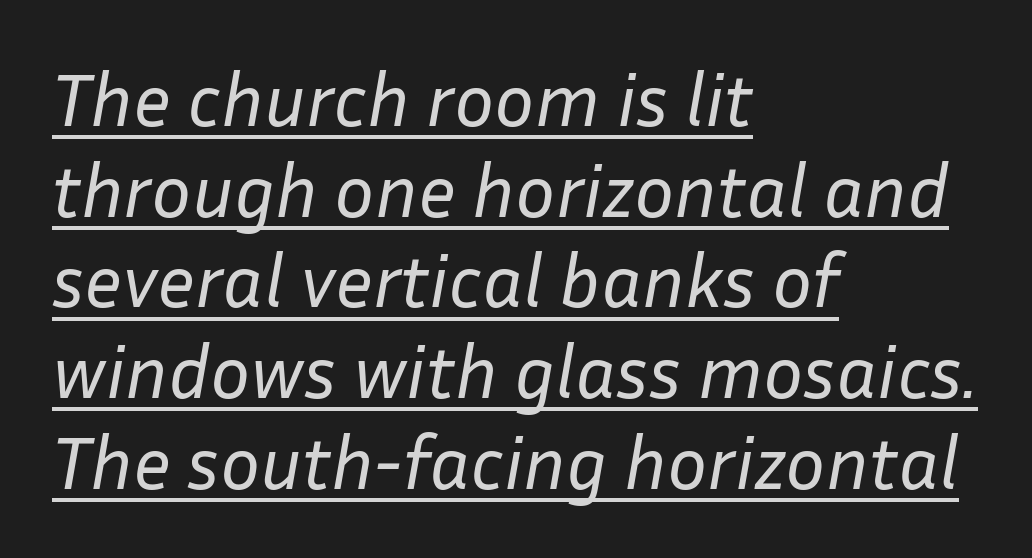
The specimen includes a rule beneath the text block's lines. Words appear dense and cohesive because spacing is normal. Rendered with sloped, italic letterforms. The rag falls on the right side of this text block. Caption: face not bold, strokes unweighted. You could not count columns in this text — the font is proportionally spaced.
